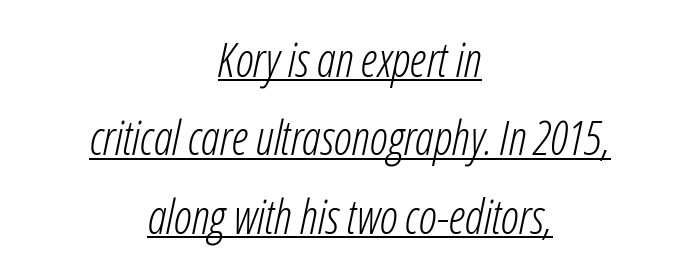
The image shows 47 px light, condensed type, italic (leaning right); set centered, normal line spacing (1.67x), normal letter spacing, underlined; low stroke contrast and a medium x-height.
